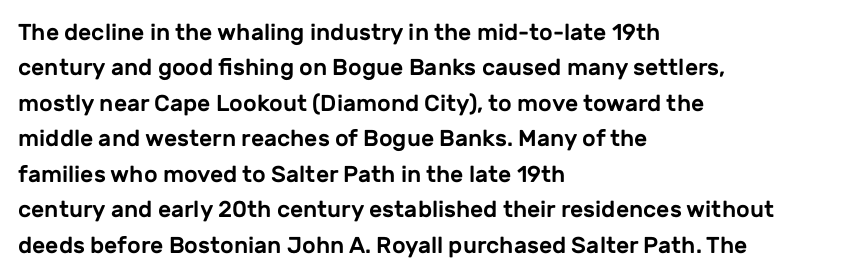
{"italic": "no", "underline": "no", "align": "left", "line_spacing": "normal", "line_spacing_ratio": 1.54, "letter_spacing": "normal", "letter_spacing_em": 0.0, "glyph_px": 23}
